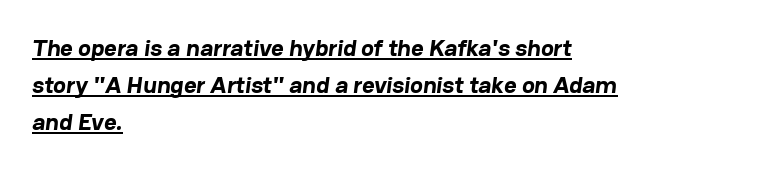
Q: Is the text bold? A: Yes.
Q: Is the text underlined? A: Yes.
Q: How is the paragraph aligned? A: Left-aligned.
Q: Is the spacing between letters normal or unusually wide? A: Normal.
Q: Is the spacing between lines tight, normal or loose? A: Normal.
